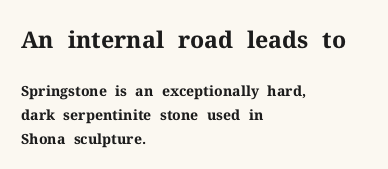
The image shows 23 px bold type, upright; set left-aligned, line spacing 1.71x, normal letter spacing, not underlined; the first (top) block is 1.64x larger.
